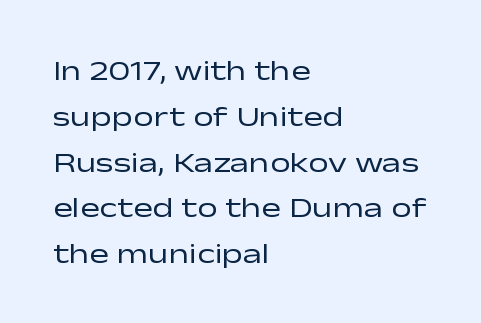
The image shows 29 px regular-weight, wide sans-serif type, upright; set left-aligned, normal line spacing (1.58x), normal letter spacing, not underlined; low stroke contrast and a medium x-height.
